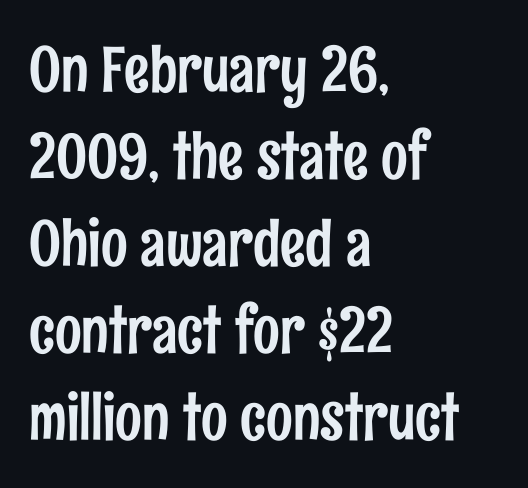
Q: Is the text italic (slanted)? A: No, it is upright.
Q: Is the typeface a serif or a sans-serif typeface? A: Sans-serif.
Q: Is the text underlined? A: No.
Q: How is the paragraph aligned? A: Left-aligned.
Q: Is the spacing between letters normal or unusually wide? A: Normal.
Q: Is the spacing between lines tight, normal or loose? A: Normal.
Q: Width (condensed, normal, or wide)? A: Condensed.
Q: Stroke contrast? A: Low.
Q: x-height? A: Medium.
Q: Monospaced? A: No.
